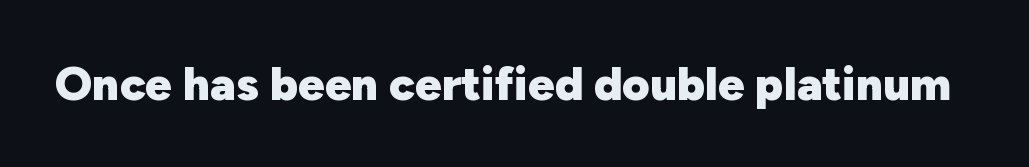
This rendering leaves character spacing at its baseline value. The face used here has the dense, thick strokes of a bold. Look at the bottom of the vertical strokes: they stop flat, with no serifs. The rendering uses natural spacing where letterforms have individual widths.
